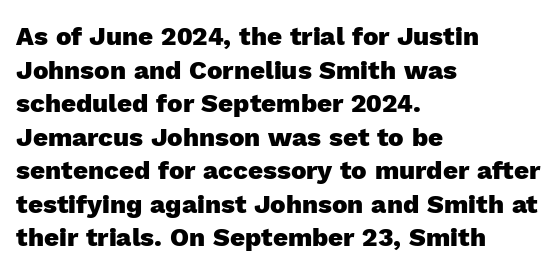
The image shows 26 px bold type, upright; set left-aligned, normal line spacing (1.29x), normal letter spacing, not underlined.
